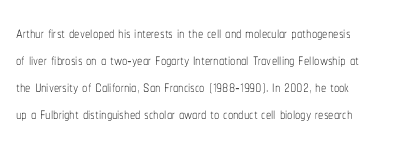
{"italic": "no", "bold": "no", "underline": "no", "align": "left", "line_spacing": "normal", "line_spacing_ratio": 1.28, "letter_spacing": "normal", "letter_spacing_em": 0.0, "glyph_px": 21}
